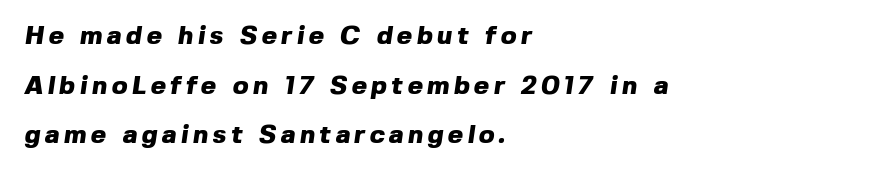
Q: Is the text bold? A: Yes.
Q: Is the text underlined? A: No.
Q: How is the paragraph aligned? A: Left-aligned.
Q: Is the spacing between lines tight, normal or loose? A: Loose.
